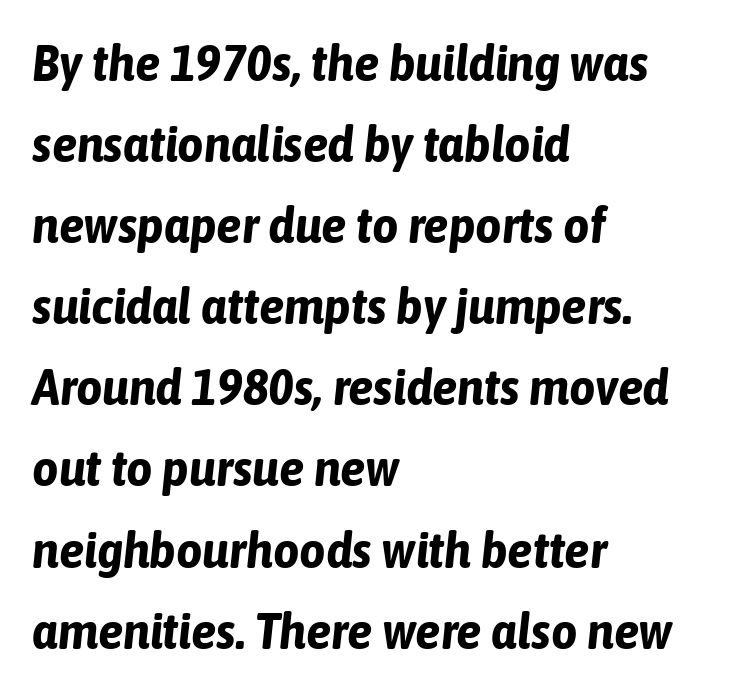
How heavy is the stroke? Heavy — this is a bold. Honestly, there is no underline to notice here at all. Tall strokes in this sample are angled rather than plumb. Here the designer chose a conventional face with non-uniform glyph widths.
